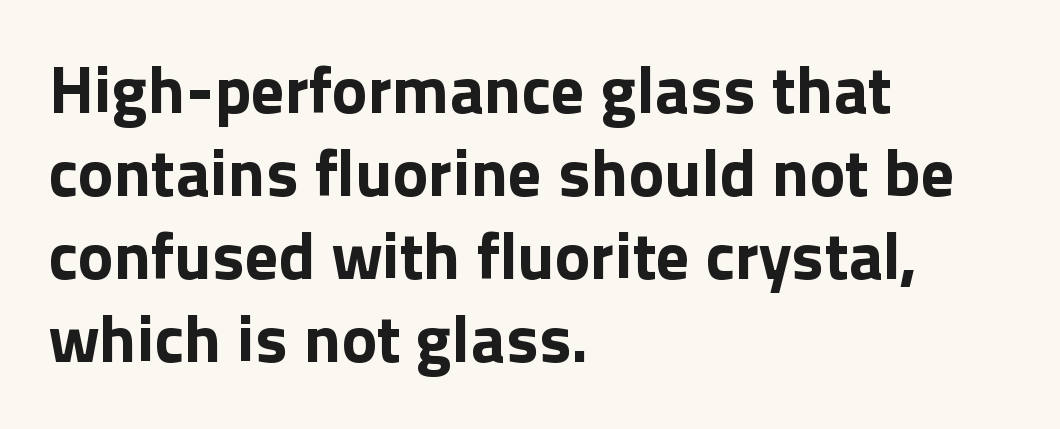
The image shows 67 px bold sans-serif type, upright; set left-aligned, line spacing 1.24x, normal letter spacing, not underlined; a medium x-height.
